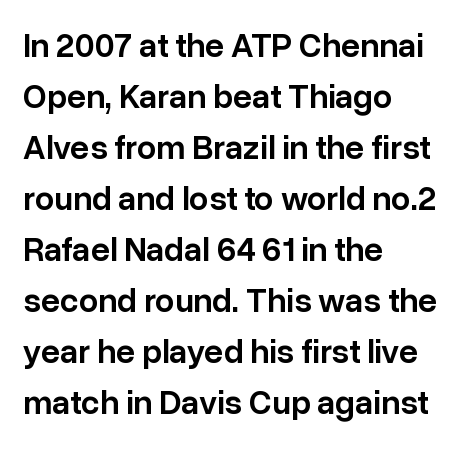
The image shows 34 px semibold sans-serif type, upright; set left-aligned, normal line spacing (1.5x), normal letter spacing, not underlined; low stroke contrast and a medium x-height.
